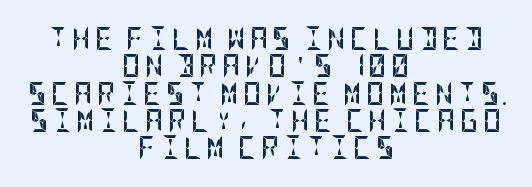
The image shows 23 px bold type, upright; set centered, line spacing 1.19x, not underlined.
